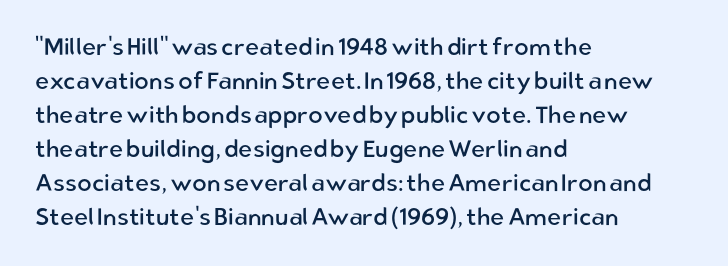
{"italic": "no", "bold": "no", "underline": "no", "align": "left", "line_spacing": "normal", "line_spacing_ratio": 1.42, "letter_spacing": "normal", "letter_spacing_em": 0.0, "glyph_px": 24}
